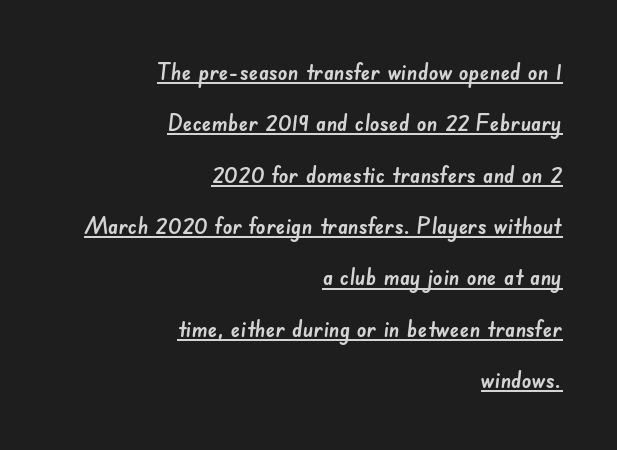
Between one letter and the next there's only the usual sliver of space. The lettering is marked with a stroke running underneath it. The passage shown stacks its lines with a broad gap. Leftover space on each line is placed entirely before the opening word.
